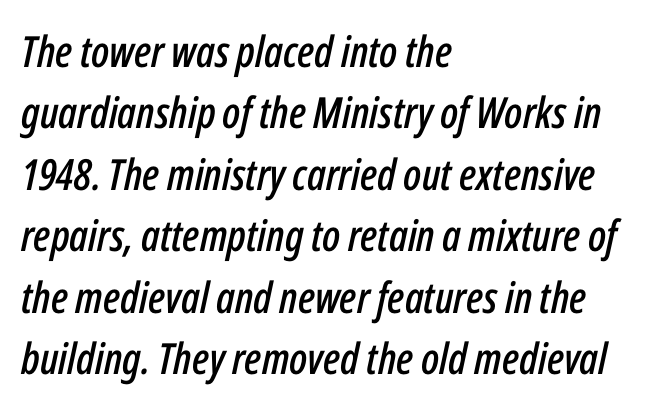
Tall strokes in this sample are angled rather than plumb. Every row of glyphs begins at an identical x-position on the left. The rendering uses natural spacing where letterforms have individual widths. Descenders hang freely into open space.
